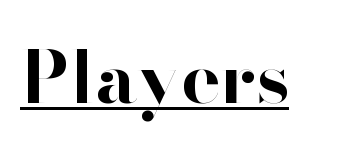
{"serif": "no", "italic": "no", "bold": "yes", "weight": "bold", "width": "normal", "stroke_contrast": "high", "x_height": "small", "monospaced": "no", "underline": "yes", "letter_spacing": "normal", "letter_spacing_em": 0.0, "glyph_px": 73}
